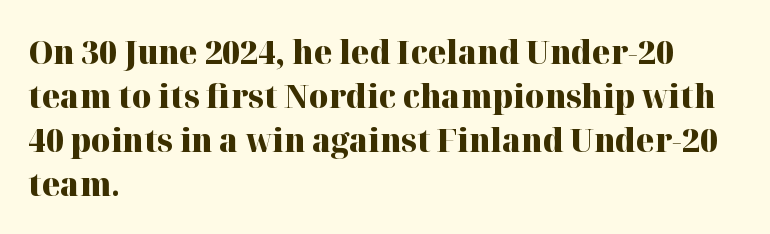
{"serif": "yes", "italic": "no", "bold": "yes", "weight": "heavy", "width": "normal", "stroke_contrast": "high", "x_height": "medium", "monospaced": "no", "underline": "no", "align": "left", "line_spacing": "normal", "line_spacing_ratio": 1.33, "letter_spacing": "normal", "letter_spacing_em": 0.0, "glyph_px": 33}
